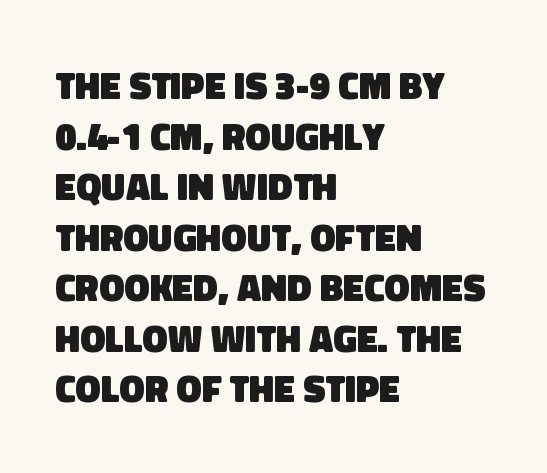
The image shows 38 px heavy sans-serif type; set left-aligned, normal line spacing (1.33x), normal letter spacing, not underlined; low stroke contrast and a large x-height.
